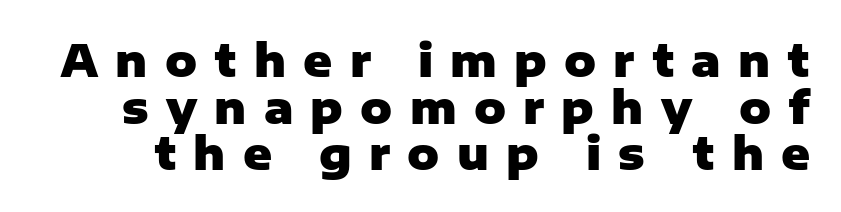
Q: Is the text bold? A: Yes.
Q: Is the text italic (slanted)? A: No, it is upright.
Q: Is the typeface a serif or a sans-serif typeface? A: Sans-serif.
Q: Is the text underlined? A: No.
Q: Is the spacing between letters normal or unusually wide? A: Unusually wide.
Q: Is the spacing between lines tight, normal or loose? A: Tight.
Q: Width (condensed, normal, or wide)? A: Normal.
Q: Stroke contrast? A: Low.
Q: x-height? A: Medium.
Q: Monospaced? A: No.
